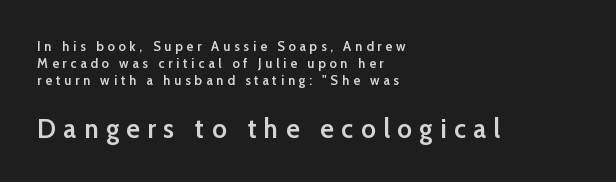
Unlike a traditional serif, this face leaves its strokes unadorned. Character widths vary here, with narrow letters taking less room than wide ones. The words here are not underlined. Bold? Not quite — semibold, heavier than regular but stopping short.
